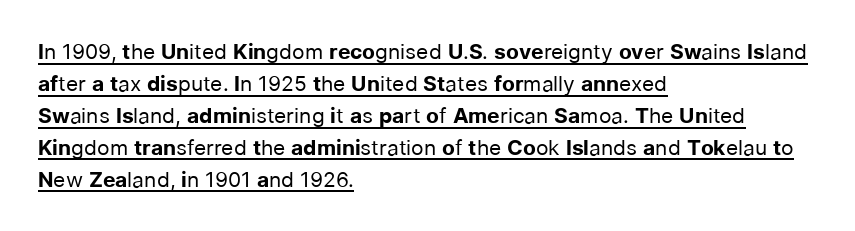
The image shows 21 px text type, upright; set left-aligned, normal line spacing (1.52x), normal letter spacing, underlined.
